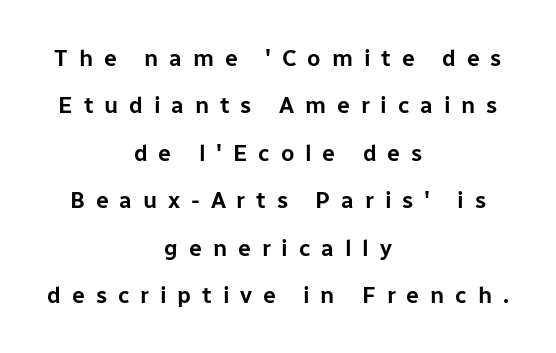
{"italic": "no", "underline": "no", "align": "center", "line_spacing": "loose", "line_spacing_ratio": 2.06, "letter_spacing": "wide", "letter_spacing_em": 0.47, "glyph_px": 23}
